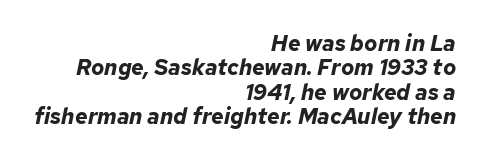
The image shows 22 px bold type, italic (leaning right); set right-aligned, tight line spacing (1.11x), normal letter spacing, not underlined.
